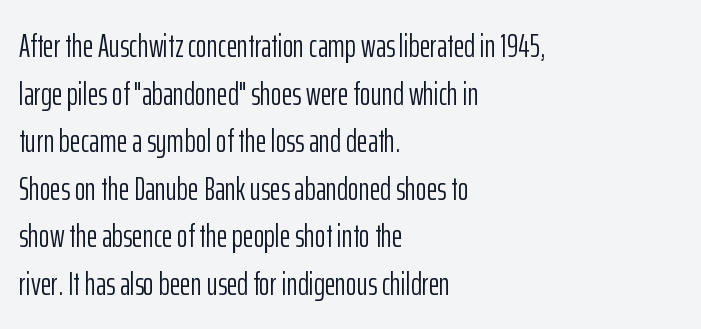
The image shows 33 px light, condensed sans-serif type, upright; set left-aligned, normal line spacing (1.44x), normal letter spacing, not underlined; low stroke contrast and a medium x-height.
